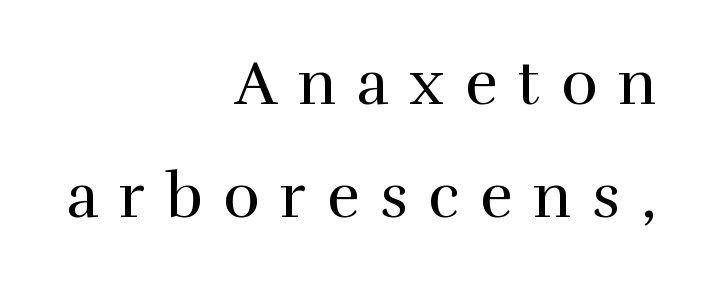
Q: Is the text bold? A: No.
Q: Is the text italic (slanted)? A: No, it is upright.
Q: Is the typeface a serif or a sans-serif typeface? A: Serif.
Q: Is the text underlined? A: No.
Q: How is the paragraph aligned? A: Right-aligned.
Q: Is the spacing between letters normal or unusually wide? A: Unusually wide.
Q: Width (condensed, normal, or wide)? A: Normal.
Q: x-height? A: Medium.
Q: Monospaced? A: No.
